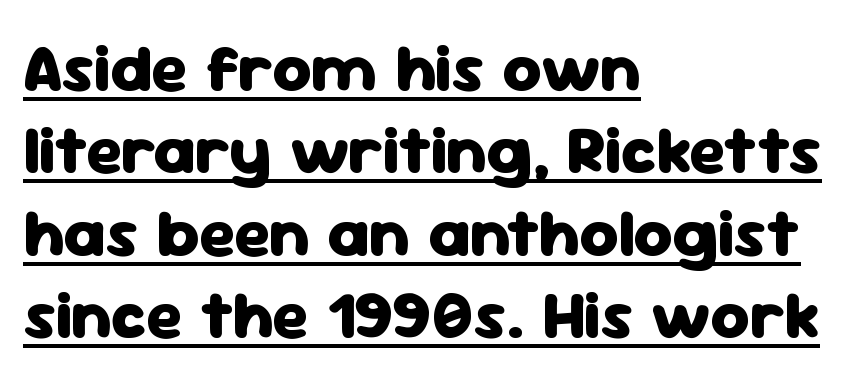
{"serif": "no", "italic": "no", "bold": "yes", "weight": "heavy", "width": "normal", "stroke_contrast": "low", "x_height": "medium", "monospaced": "no", "underline": "yes", "align": "left", "line_spacing_ratio": 1.21, "letter_spacing": "normal", "letter_spacing_em": 0.0, "glyph_px": 68}
